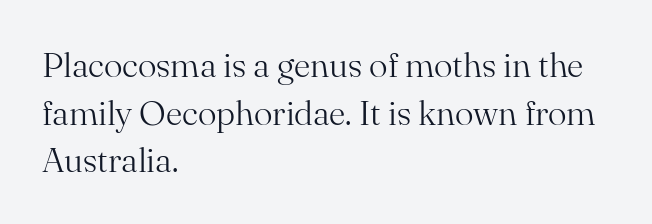
{"serif": "yes", "italic": "no", "bold": "no", "weight": "light", "width": "normal", "stroke_contrast": "medium", "x_height": "small", "monospaced": "no", "underline": "no", "align": "left", "line_spacing": "normal", "line_spacing_ratio": 1.36, "letter_spacing": "normal", "letter_spacing_em": 0.0, "glyph_px": 35}
